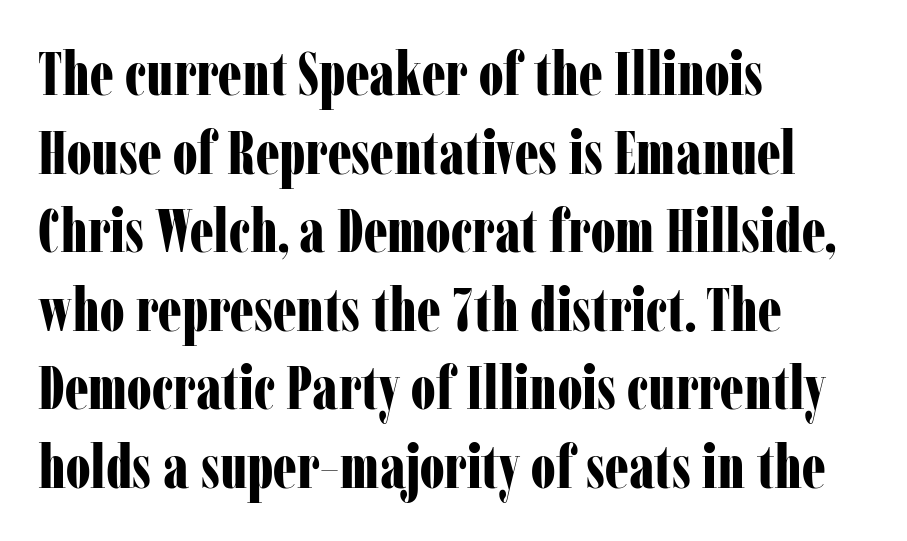
Spacing verdict: proportional, widths tailored to each character. Type style note: has serifs. A normal amount of white space separates one row of letters from the next. Notice how the stems are strictly vertical — no italics here. Look at the stroke-to-counter ratio: heavy, a bold.
